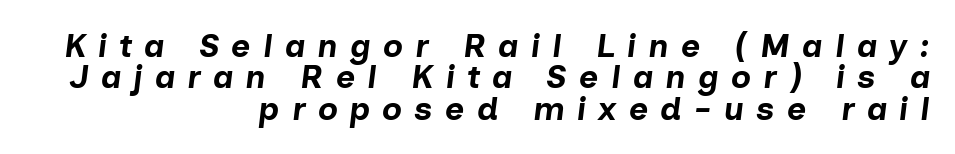
{"italic": "yes", "lean": "right", "slant_degrees": 7, "bold": "yes", "weight": "bold", "width": "normal", "stroke_contrast": "low", "x_height": "medium", "monospaced": "no", "underline": "no", "align": "right", "line_spacing": "tight", "line_spacing_ratio": 0.95, "letter_spacing": "wide", "letter_spacing_em": 0.37, "glyph_px": 33}
